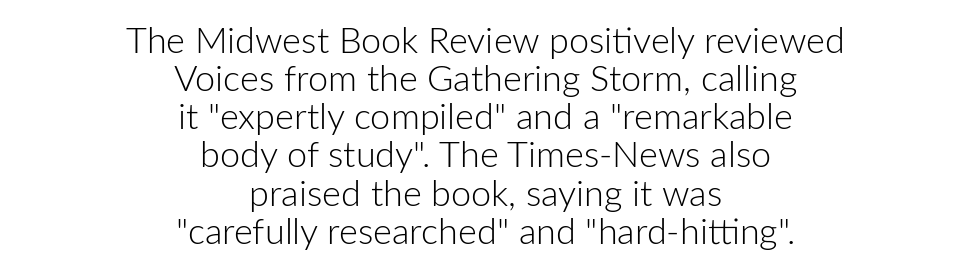
{"serif": "no", "italic": "no", "bold": "no", "weight": "light", "width": "normal", "stroke_contrast": "low", "x_height": "medium", "monospaced": "no", "underline": "no", "align": "center", "line_spacing": "tight", "line_spacing_ratio": 1.06, "letter_spacing": "normal", "letter_spacing_em": 0.0, "glyph_px": 36}
